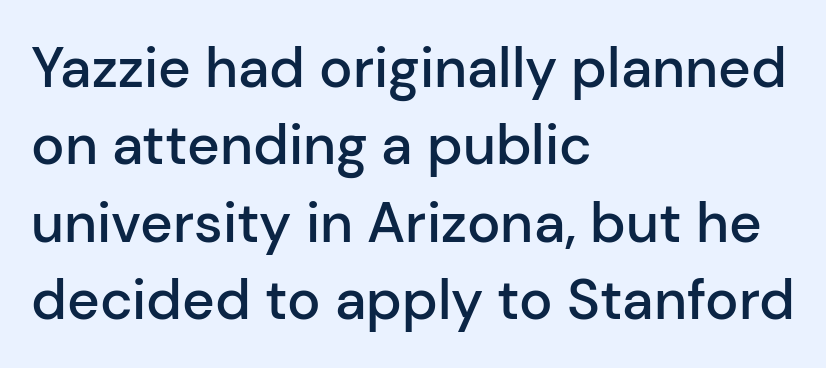
The image shows 56 px semibold sans-serif type, upright; set left-aligned, normal line spacing (1.38x), normal letter spacing, not underlined; low stroke contrast and a medium x-height.
